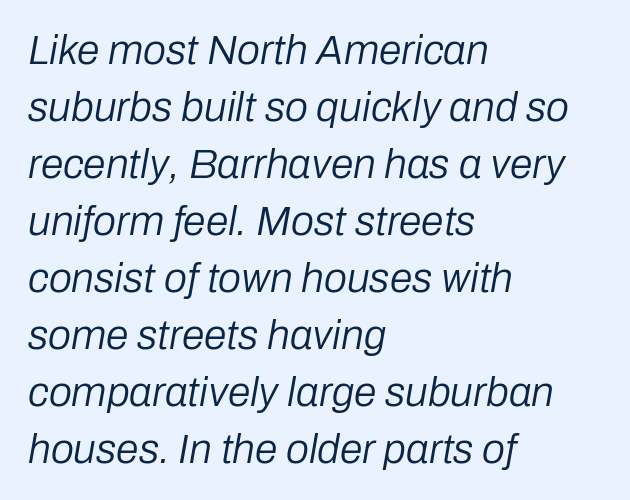
Q: Is the text bold? A: No.
Q: Is the text italic (slanted)? A: Yes, it leans right by about 10 degrees.
Q: Is the text underlined? A: No.
Q: How is the paragraph aligned? A: Left-aligned.
Q: Is the spacing between letters normal or unusually wide? A: Normal.
Q: Is the spacing between lines tight, normal or loose? A: Normal.
Q: Width (condensed, normal, or wide)? A: Normal.
Q: Stroke contrast? A: Low.
Q: x-height? A: Medium.
Q: Monospaced? A: No.
